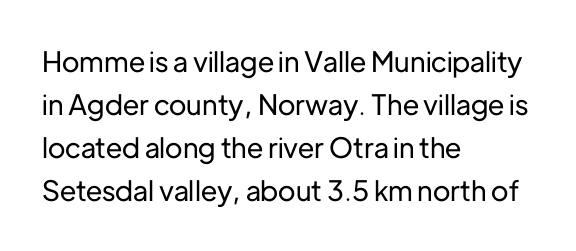
The image shows 28 px sans-serif type, upright; set left-aligned, normal line spacing (1.54x), normal letter spacing, not underlined; low stroke contrast and a medium x-height.
